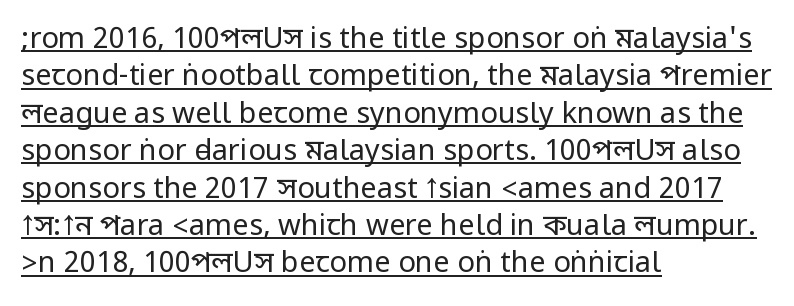
Q: Is the text bold? A: No.
Q: Is the text italic (slanted)? A: No, it is upright.
Q: Is the typeface a serif or a sans-serif typeface? A: Sans-serif.
Q: Is the text underlined? A: Yes.
Q: How is the paragraph aligned? A: Left-aligned.
Q: Is the spacing between letters normal or unusually wide? A: Normal.
Q: Is the spacing between lines tight, normal or loose? A: Normal.
Q: Width (condensed, normal, or wide)? A: Condensed.
Q: Stroke contrast? A: Low.
